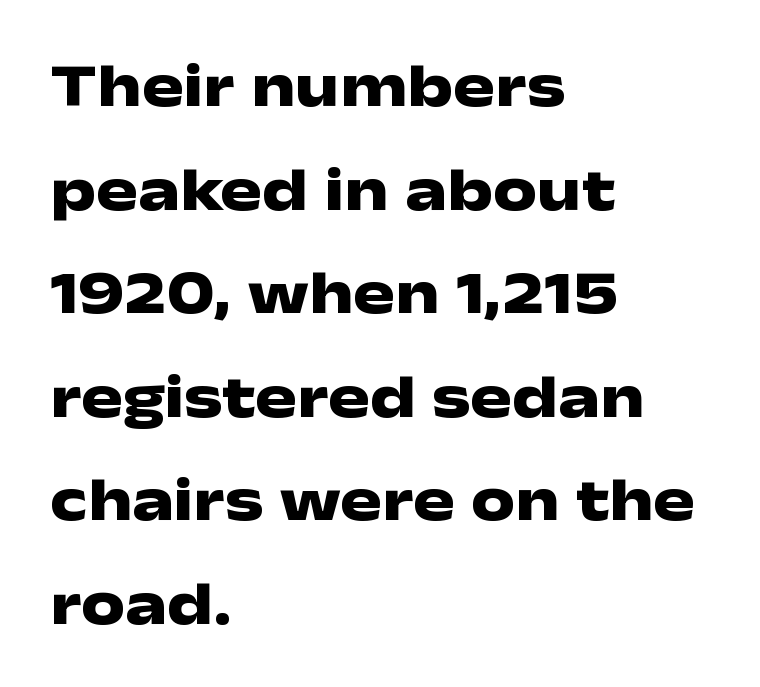
Q: Is the text bold? A: Yes.
Q: Is the text italic (slanted)? A: No, it is upright.
Q: Is the typeface a serif or a sans-serif typeface? A: Sans-serif.
Q: Is the text underlined? A: No.
Q: How is the paragraph aligned? A: Left-aligned.
Q: Is the spacing between letters normal or unusually wide? A: Normal.
Q: Is the spacing between lines tight, normal or loose? A: Normal.
Q: Width (condensed, normal, or wide)? A: Wide.
Q: Stroke contrast? A: Low.
Q: x-height? A: Medium.
Q: Monospaced? A: No.
